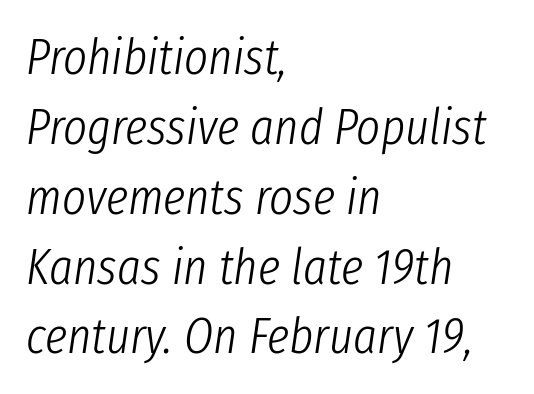
{"italic": "yes", "lean": "right", "slant_degrees": 8, "bold": "no", "weight": "light", "width": "condensed", "stroke_contrast": "low", "x_height": "medium", "monospaced": "no", "underline": "no", "align": "left", "line_spacing": "normal", "line_spacing_ratio": 1.37, "letter_spacing": "normal", "letter_spacing_em": 0.0, "glyph_px": 51}
